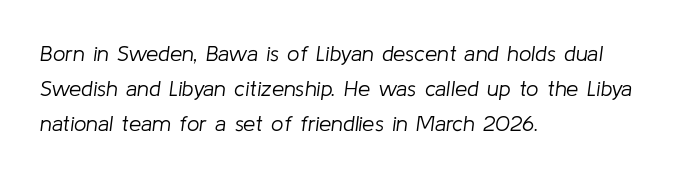
Q: Is the text bold? A: No.
Q: Is the text italic (slanted)? A: Yes, it leans right by about 8 degrees.
Q: Is the text underlined? A: No.
Q: How is the paragraph aligned? A: Left-aligned.
Q: Is the spacing between letters normal or unusually wide? A: Normal.
Q: Is the spacing between lines tight, normal or loose? A: Normal.
